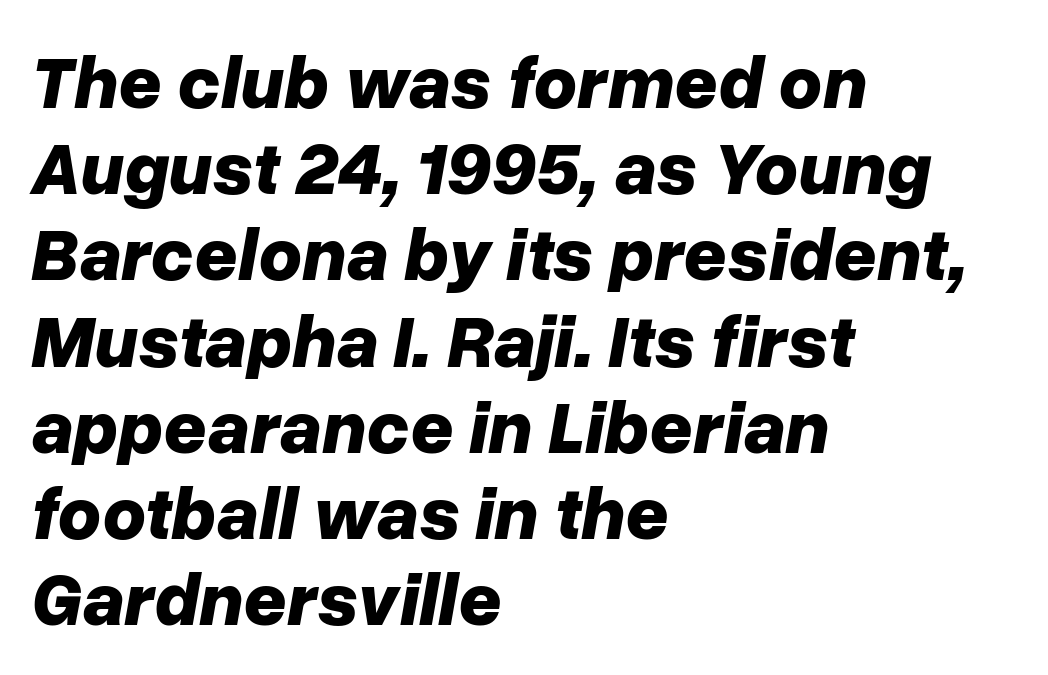
{"italic": "yes", "lean": "right", "slant_degrees": 10, "bold": "yes", "weight": "bold", "width": "normal", "stroke_contrast": "low", "x_height": "medium", "monospaced": "no", "underline": "no", "align": "left", "line_spacing": "tight", "line_spacing_ratio": 1.15, "letter_spacing": "normal", "letter_spacing_em": 0.0, "glyph_px": 75}
